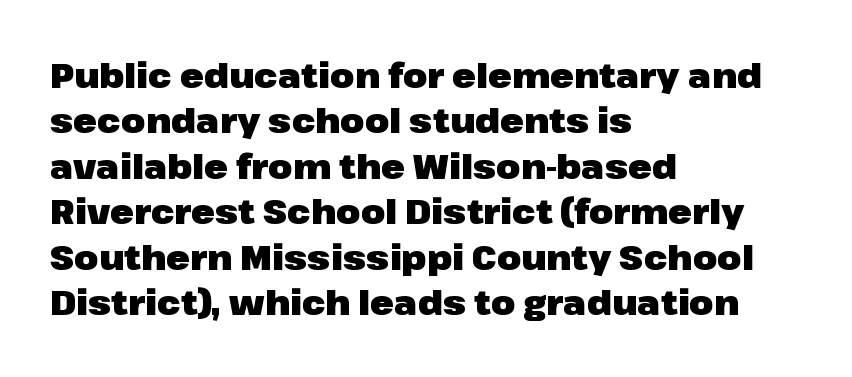
{"serif": "no", "italic": "no", "bold": "yes", "weight": "heavy", "width": "normal", "stroke_contrast": "low", "x_height": "medium", "monospaced": "no", "underline": "no", "align": "left", "line_spacing": "normal", "line_spacing_ratio": 1.3, "letter_spacing": "normal", "letter_spacing_em": 0.0, "glyph_px": 35}
